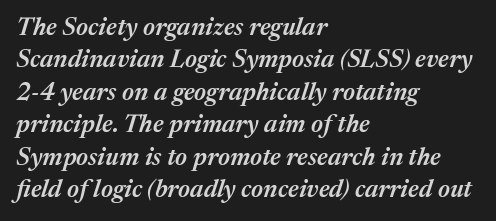
Q: Is the text bold? A: Semi-bold.
Q: Is the text italic (slanted)? A: Yes, it leans right by about 17 degrees.
Q: Is the text underlined? A: No.
Q: How is the paragraph aligned? A: Left-aligned.
Q: Is the spacing between letters normal or unusually wide? A: Normal.
Q: Is the spacing between lines tight, normal or loose? A: Normal.
